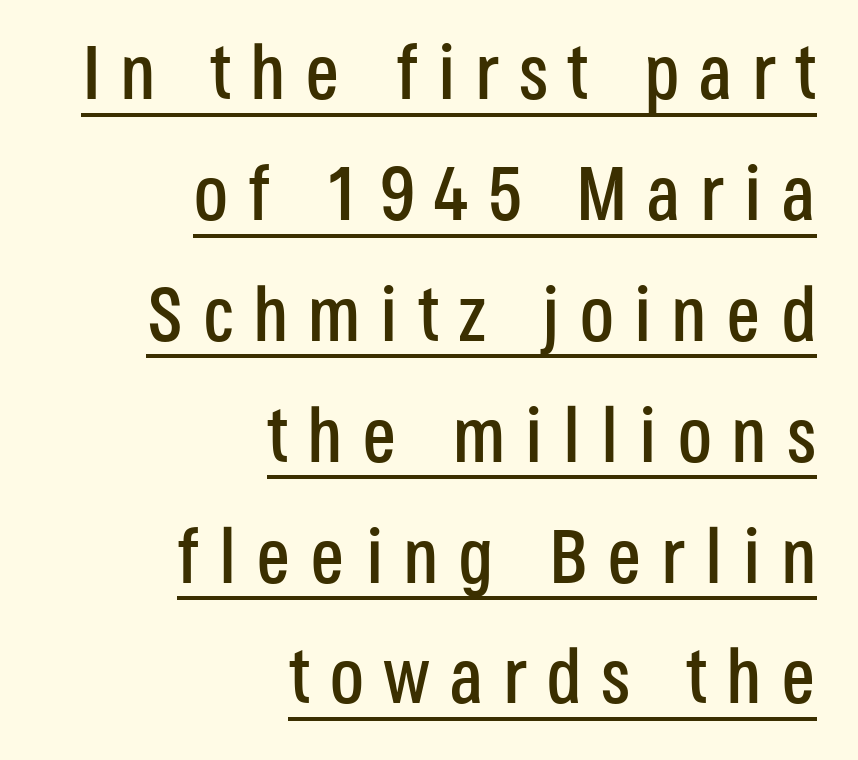
Does the leading feel generous? No, just average. The letters are spread apart with noticeably loose tracking. Upright lettering throughout. Looks like someone drew a line under every word here. This sample has the flowing, uneven cadence of proportional lettering.
